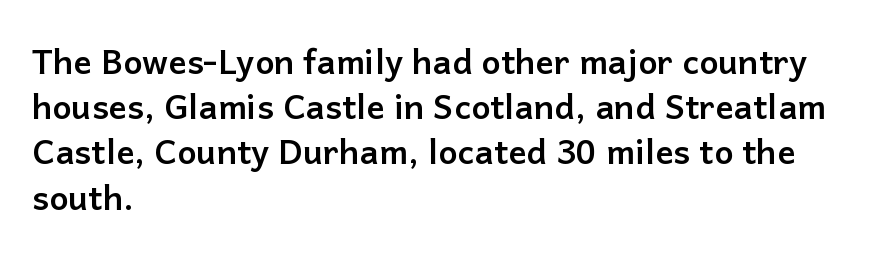
Q: Is the text bold? A: Yes.
Q: Is the text italic (slanted)? A: No, it is upright.
Q: Is the typeface a serif or a sans-serif typeface? A: Sans-serif.
Q: Is the text underlined? A: No.
Q: How is the paragraph aligned? A: Left-aligned.
Q: Is the spacing between letters normal or unusually wide? A: Normal.
Q: Is the spacing between lines tight, normal or loose? A: Normal.
Q: Width (condensed, normal, or wide)? A: Normal.
Q: Stroke contrast? A: Low.
Q: x-height? A: Medium.
Q: Monospaced? A: No.
